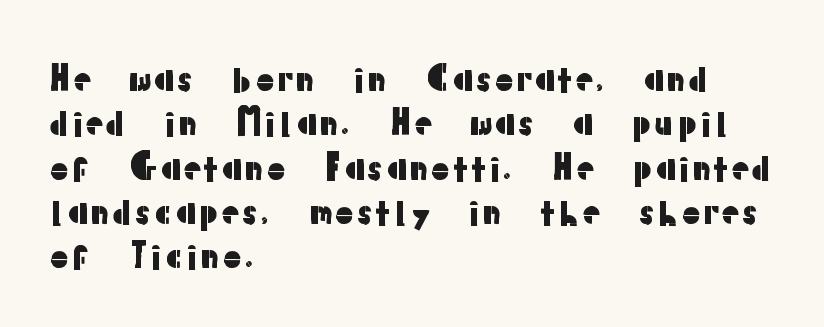
The rendering uses natural spacing where letterforms have individual widths. A typesetter would mark this as roman, not italic. Plain, unruled lines of type. These lines are set flush left with a ragged right edge. Classification — sans serif.
